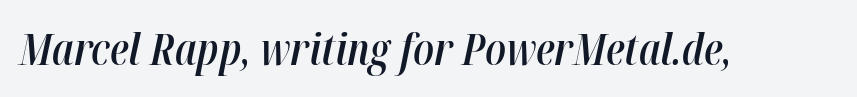
If you drew a line through each stem, it would be angled. Standard letterfit; no display-style spreading of the glyphs. Character widths vary here, with narrow letters taking less room than wide ones. The passage shown is semibold, sitting just below true bold. Decoration check: the copy has no underline.
